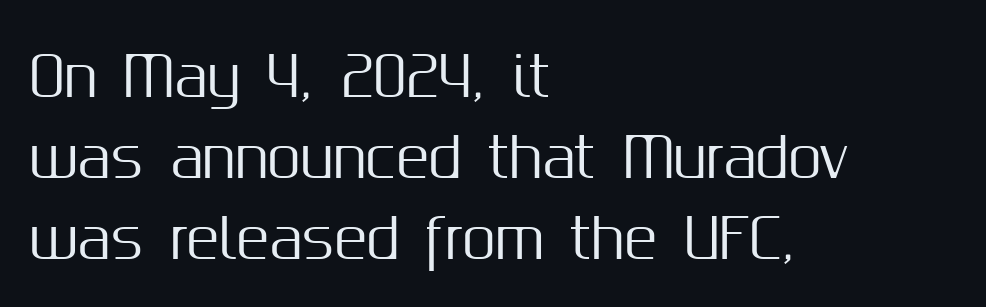
Q: Is the text italic (slanted)? A: No, it is upright.
Q: Is the typeface a serif or a sans-serif typeface? A: Sans-serif.
Q: Is the text underlined? A: No.
Q: How is the paragraph aligned? A: Left-aligned.
Q: Is the spacing between letters normal or unusually wide? A: Normal.
Q: Is the spacing between lines tight, normal or loose? A: Normal.
Q: Width (condensed, normal, or wide)? A: Normal.
Q: Stroke contrast? A: Medium.
Q: x-height? A: Medium.
Q: Monospaced? A: No.
